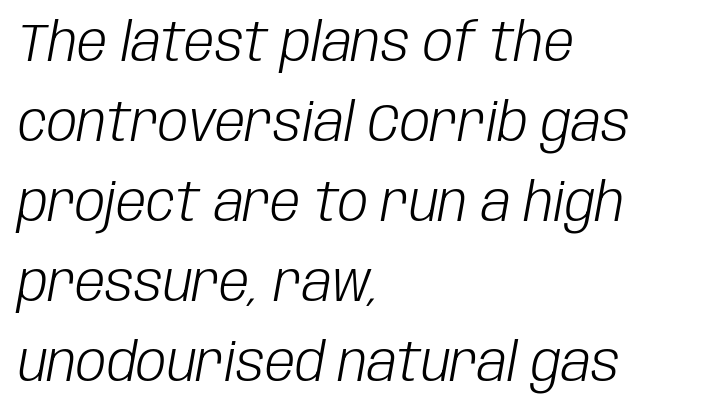
{"italic": "yes", "lean": "right", "slant_degrees": 10, "bold": "no", "weight": "light", "width": "condensed", "stroke_contrast": "low", "x_height": "large", "monospaced": "no", "underline": "no", "align": "left", "line_spacing": "normal", "line_spacing_ratio": 1.48, "letter_spacing": "normal", "letter_spacing_em": 0.0, "glyph_px": 54}
